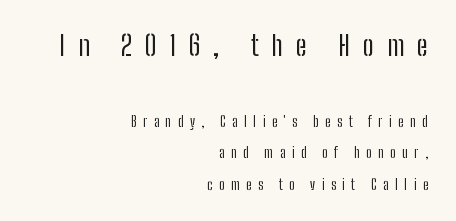
{"serif": "no", "italic": "no", "bold": "no", "weight": "regular", "width": "condensed", "stroke_contrast": "low", "x_height": "medium", "monospaced": "no", "underline": "no", "align": "right", "line_spacing": "loose", "line_spacing_ratio": 2.24, "letter_spacing": "wide", "letter_spacing_em": 0.46, "larger_block": "first", "size_ratio": 2.0, "glyph_px": 28}
